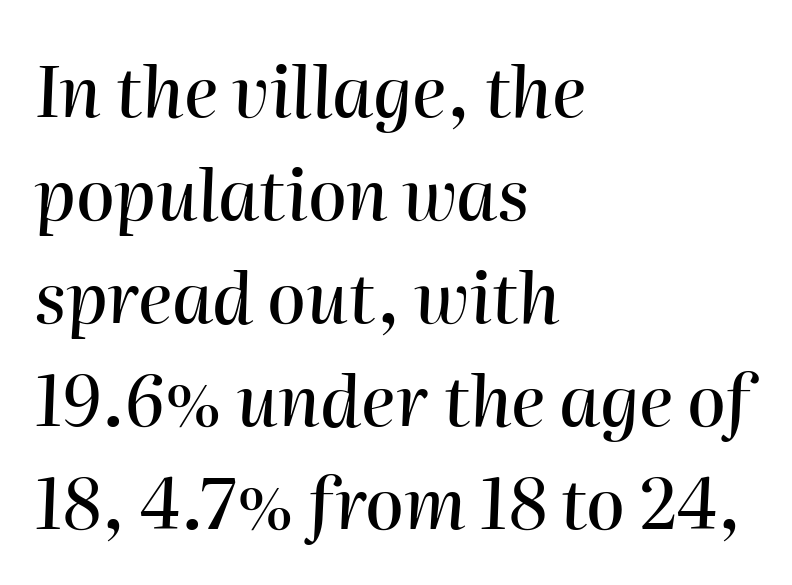
The image shows 70 px text type, italic (leaning right); set left-aligned, normal line spacing (1.47x), normal letter spacing, not underlined; high stroke contrast and a medium x-height.
